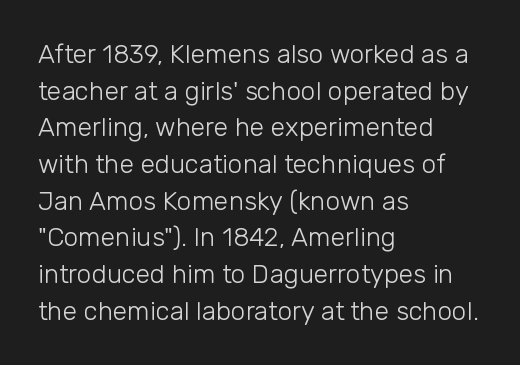
The image shows 26 px text type, upright; set left-aligned, normal line spacing (1.41x), normal letter spacing, not underlined.
